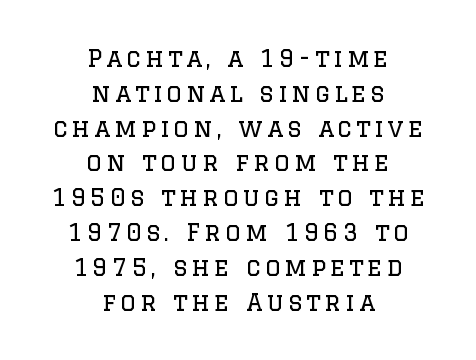
The image shows 24 px text type, upright; set centered, normal line spacing (1.45x), not underlined.
